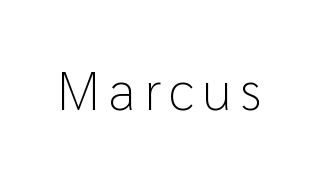
A typesetter would label this face a sans. Posture: upright roman. These lines are rendered in a variable-pitch font. Letters have the restrained weight of plain body copy at most. The baseline area is clear.
